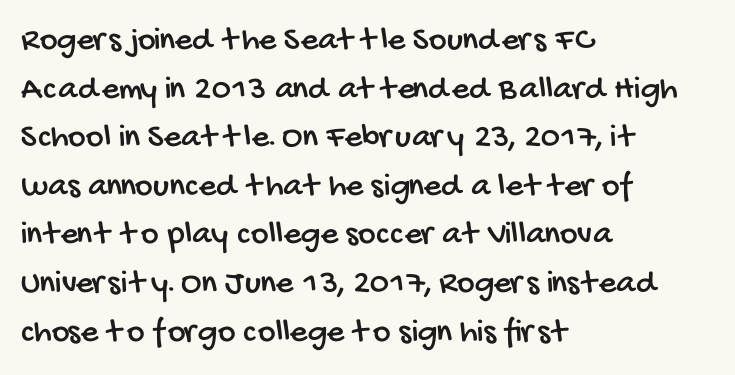
The image shows 34 px condensed sans-serif type; set left-aligned, normal line spacing (1.43x), normal letter spacing, not underlined; low stroke contrast and a large x-height.
